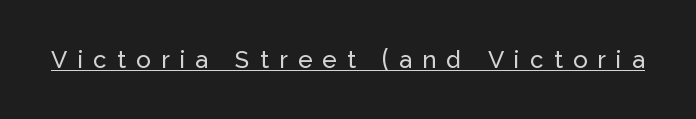
The image shows 24 px text type, upright; set unusually wide letter spacing (+0.43 em), underlined.
